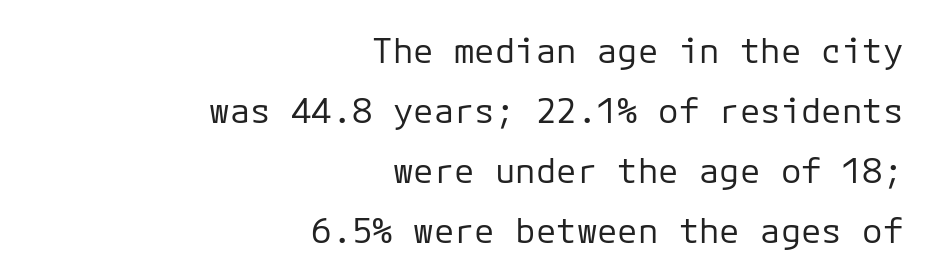
Q: Is the text bold? A: No.
Q: Is the text italic (slanted)? A: No, it is upright.
Q: Is the typeface a serif or a sans-serif typeface? A: Sans-serif.
Q: Is the text underlined? A: No.
Q: How is the paragraph aligned? A: Right-aligned.
Q: Is the spacing between letters normal or unusually wide? A: Normal.
Q: Width (condensed, normal, or wide)? A: Normal.
Q: Stroke contrast? A: Low.
Q: x-height? A: Medium.
